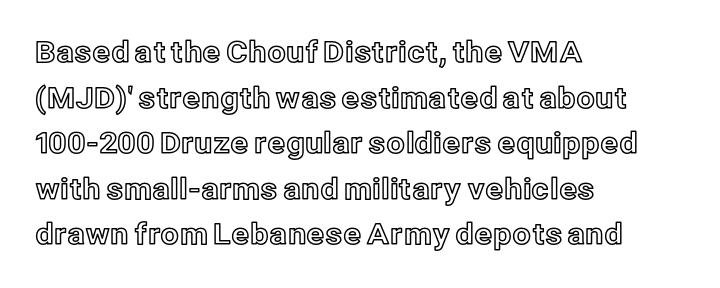
{"italic": "no", "width": "normal", "x_height": "medium", "monospaced": "no", "underline": "no", "align": "left", "line_spacing": "normal", "line_spacing_ratio": 1.57, "letter_spacing": "normal", "letter_spacing_em": 0.0, "glyph_px": 29}
